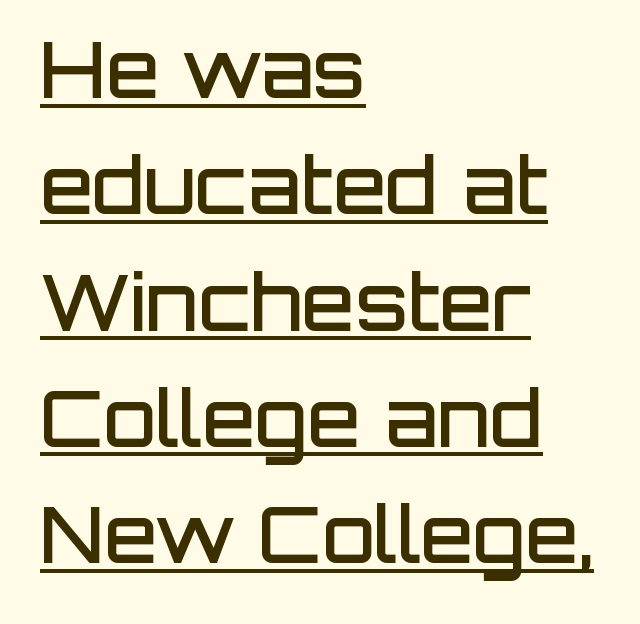
Q: Is the text bold? A: Semi-bold.
Q: Is the text italic (slanted)? A: No, it is upright.
Q: Is the typeface a serif or a sans-serif typeface? A: Sans-serif.
Q: Is the text underlined? A: Yes.
Q: How is the paragraph aligned? A: Left-aligned.
Q: Is the spacing between letters normal or unusually wide? A: Normal.
Q: Is the spacing between lines tight, normal or loose? A: Normal.
Q: Width (condensed, normal, or wide)? A: Normal.
Q: Stroke contrast? A: Low.
Q: x-height? A: Large.
Q: Monospaced? A: No.
